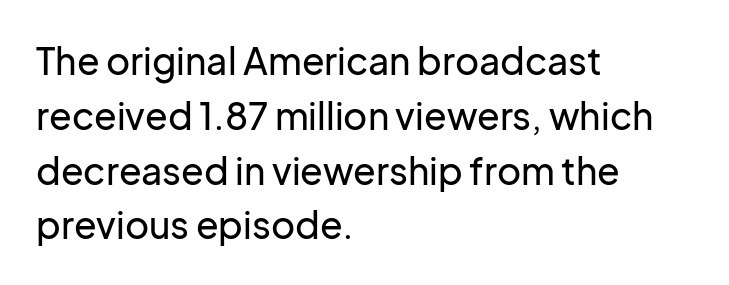
The image shows 37 px sans-serif type, upright; set left-aligned, normal line spacing (1.48x), normal letter spacing, not underlined; low stroke contrast and a medium x-height.
